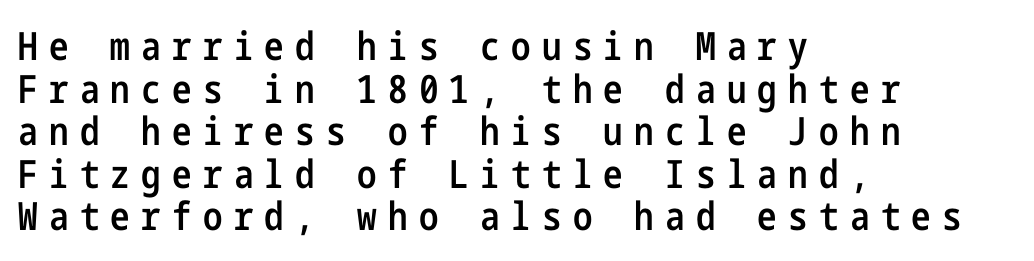
Q: Is the text bold? A: Semi-bold.
Q: Is the text italic (slanted)? A: No, it is upright.
Q: Is the typeface a serif or a sans-serif typeface? A: Sans-serif.
Q: Is the text underlined? A: No.
Q: How is the paragraph aligned? A: Left-aligned.
Q: Is the spacing between letters normal or unusually wide? A: Unusually wide.
Q: Is the spacing between lines tight, normal or loose? A: Tight.
Q: Width (condensed, normal, or wide)? A: Condensed.
Q: Stroke contrast? A: Low.
Q: x-height? A: Medium.
